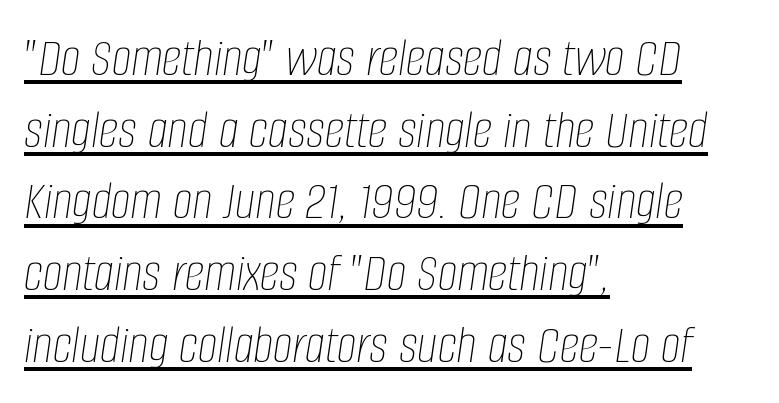
Q: Is the text bold? A: No.
Q: Is the text italic (slanted)? A: Yes, it leans right by about 8 degrees.
Q: Is the text underlined? A: Yes.
Q: How is the paragraph aligned? A: Left-aligned.
Q: Is the spacing between letters normal or unusually wide? A: Normal.
Q: Is the spacing between lines tight, normal or loose? A: Normal.
Q: Width (condensed, normal, or wide)? A: Condensed.
Q: Stroke contrast? A: Low.
Q: x-height? A: Large.
Q: Monospaced? A: No.
